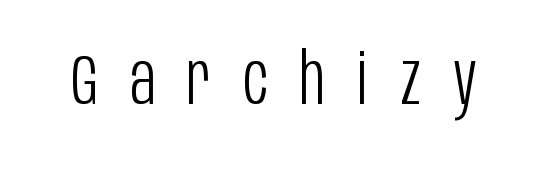
Descenders are the only things crossing below the line. Every stem runs plumb, perpendicular to the baseline. The face used here is proportionally spaced, like ordinary book or web type. The tracking reads as deliberately expanded to a designer's eye. A typesetter would label this face a sans.
